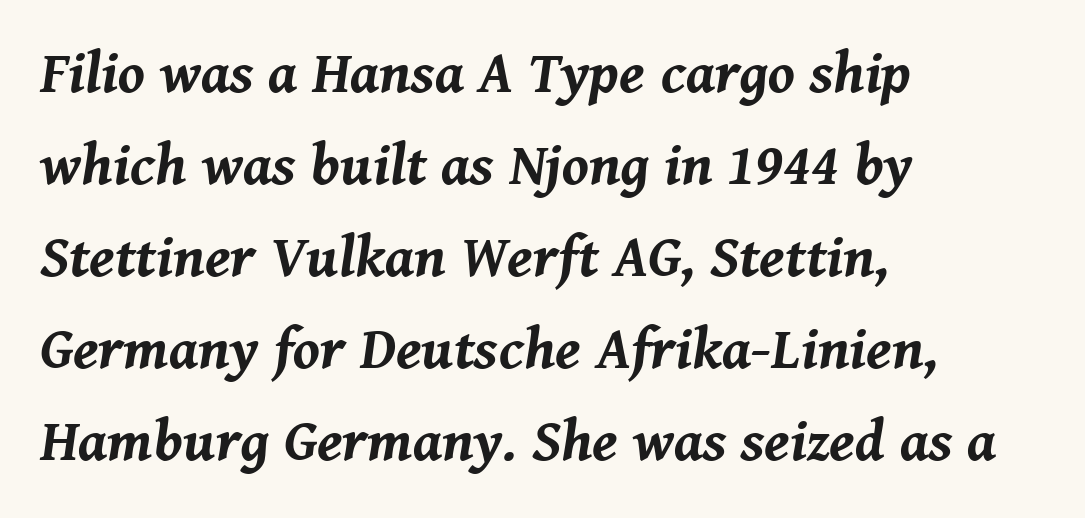
The ragged edge is on the right, which tells us the setting is flush left. This is oblique type, the kind used for emphasis or titles. Does the leading feel generous? No, just average. Inter-character spacing is left at the font's built-in metrics. The face used here is proportionally spaced, like ordinary book or web type.
